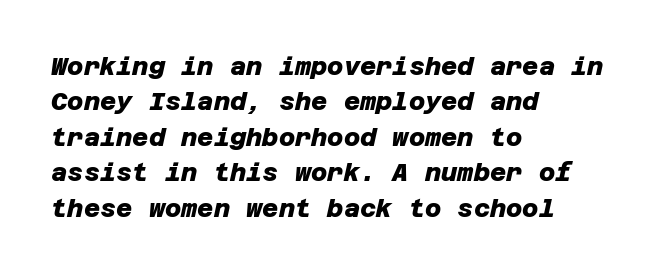
Q: Is the text bold? A: Yes.
Q: Is the text underlined? A: No.
Q: How is the paragraph aligned? A: Left-aligned.
Q: Is the spacing between letters normal or unusually wide? A: Normal.
Q: Is the spacing between lines tight, normal or loose? A: Normal.
